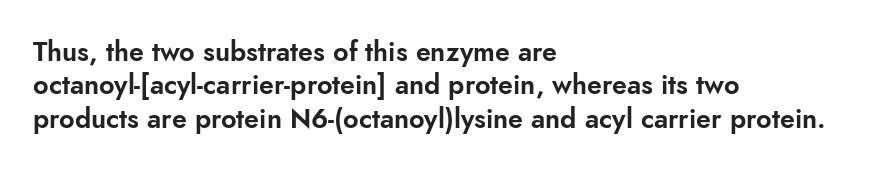
{"italic": "no", "underline": "no", "align": "left", "line_spacing_ratio": 1.24, "letter_spacing": "normal", "letter_spacing_em": 0.0, "glyph_px": 27}
